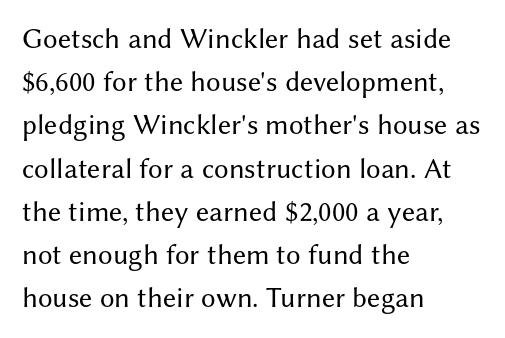
Inter-character spacing is left at the font's built-in metrics. Ascenders rise straight up at ninety degrees. Classification — sans serif. The ragged edge is on the right, which tells us the setting is flush left.
